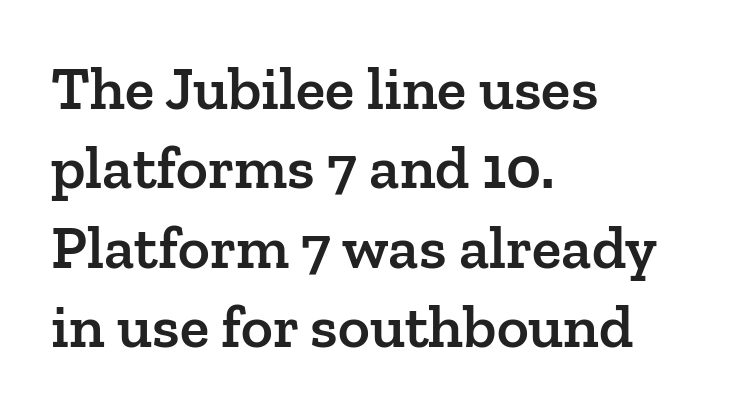
Q: Is the text bold? A: Semi-bold.
Q: Is the text italic (slanted)? A: No, it is upright.
Q: Is the typeface a serif or a sans-serif typeface? A: Serif.
Q: Is the text underlined? A: No.
Q: How is the paragraph aligned? A: Left-aligned.
Q: Is the spacing between letters normal or unusually wide? A: Normal.
Q: Is the spacing between lines tight, normal or loose? A: Normal.
Q: Width (condensed, normal, or wide)? A: Normal.
Q: Stroke contrast? A: Low.
Q: x-height? A: Medium.
Q: Monospaced? A: No.
